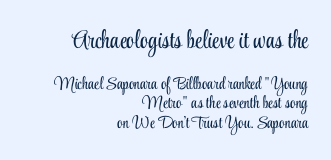
The image shows 25 px text type; set right-aligned, tight line spacing (1.15x), normal letter spacing, not underlined; the first (top) block is 1.47x larger.
